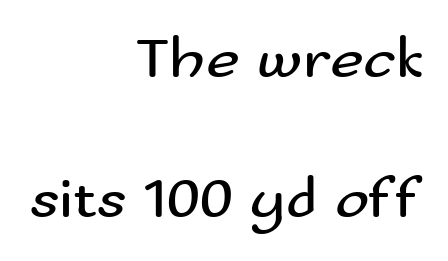
{"serif": "no", "italic": "no", "bold": "no", "weight": "regular", "width": "wide", "stroke_contrast": "medium", "x_height": "small", "monospaced": "no", "underline": "no", "align": "right", "line_spacing": "loose", "line_spacing_ratio": 2.42, "letter_spacing": "normal", "letter_spacing_em": 0.0, "glyph_px": 58}
